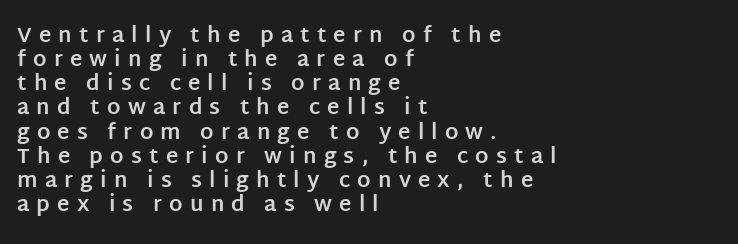
Upright lettering throughout. The rag falls on the right side of this text block. A full-strength bold gives these letters their thick strokes. Very little white space separates one row of letters from the next. Type without underlining. Compared with typical body copy, the letter spacing here is much looser.
